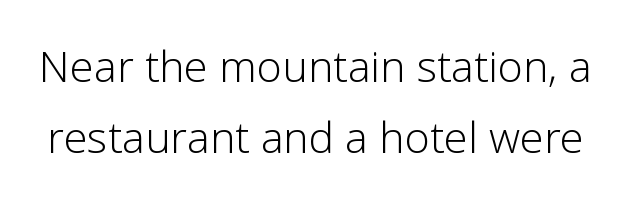
Q: Is the text bold? A: No.
Q: Is the text italic (slanted)? A: No, it is upright.
Q: Is the typeface a serif or a sans-serif typeface? A: Sans-serif.
Q: Is the text underlined? A: No.
Q: Is the spacing between letters normal or unusually wide? A: Normal.
Q: Is the spacing between lines tight, normal or loose? A: Normal.
Q: Width (condensed, normal, or wide)? A: Normal.
Q: Stroke contrast? A: Low.
Q: x-height? A: Medium.
Q: Monospaced? A: No.
